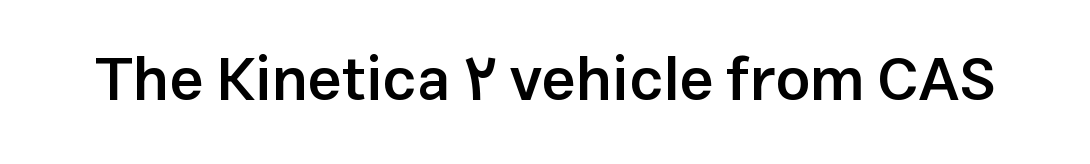
{"serif": "no", "italic": "no", "bold": "semi", "weight": "semibold", "width": "normal", "stroke_contrast": "low", "x_height": "medium", "monospaced": "no", "underline": "no", "letter_spacing": "normal", "letter_spacing_em": 0.0, "glyph_px": 61}
